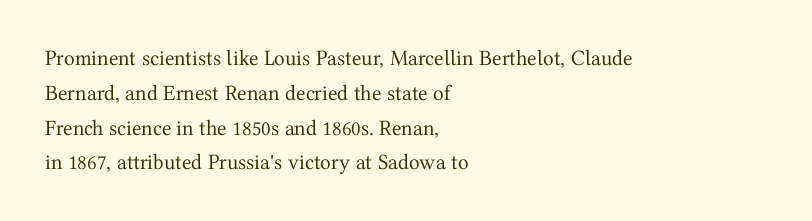
All the whitespace from short lines collects on the right. No extra tracking has been applied to these lines. Characters remain perfectly vertical along every line. The space beneath each line is pristine and unruled. Vertical stems look standard width or narrower in stroke.
